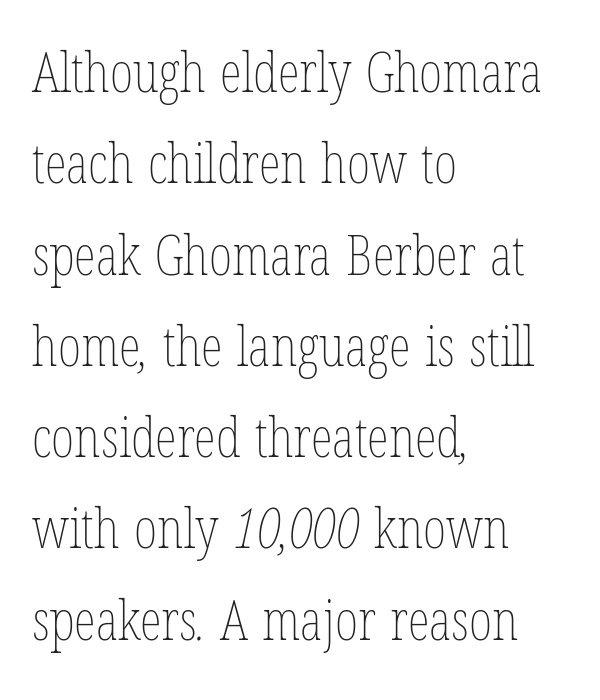
Q: Is the text bold? A: No.
Q: Is the text underlined? A: No.
Q: How is the paragraph aligned? A: Left-aligned.
Q: Is the spacing between letters normal or unusually wide? A: Normal.
Q: Is the spacing between lines tight, normal or loose? A: Normal.
Q: Width (condensed, normal, or wide)? A: Condensed.
Q: Stroke contrast? A: Low.
Q: x-height? A: Medium.
Q: Monospaced? A: No.
